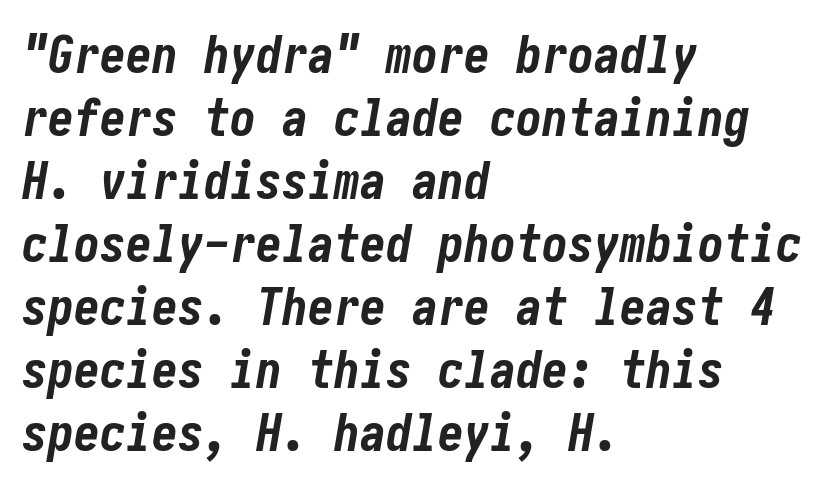
The image shows 52 px bold, condensed type, italic (leaning right); set left-aligned, line spacing 1.21x, normal letter spacing, not underlined; low stroke contrast and a medium x-height.
